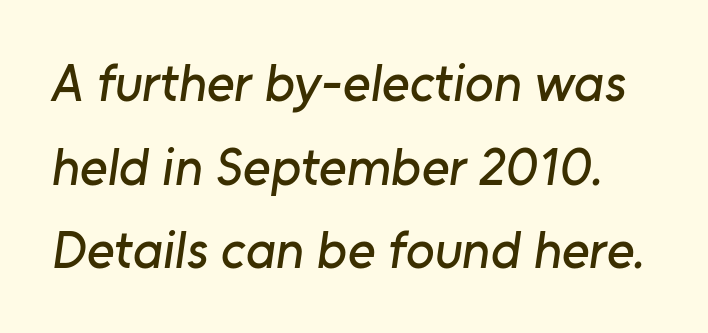
Any mark beneath the type? The region is blank. Unlike a traditional serif, this face leaves its strokes unadorned. These lines are rendered in a variable-pitch font. Inter-character spacing is left at the font's built-in metrics. Compared with typical paragraphs, the rows here are spaced about the same.
